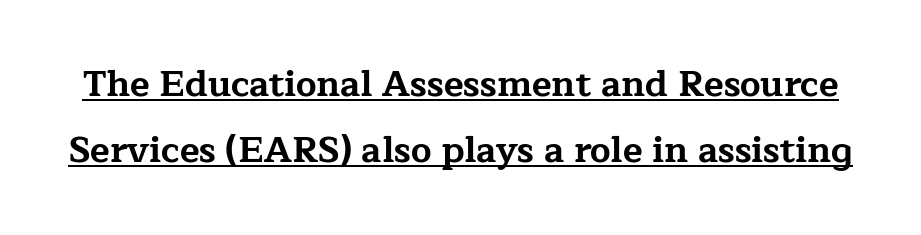
The image shows 36 px bold, wide serif type, upright; set line spacing 1.84x, normal letter spacing, underlined; low stroke contrast and a medium x-height.
